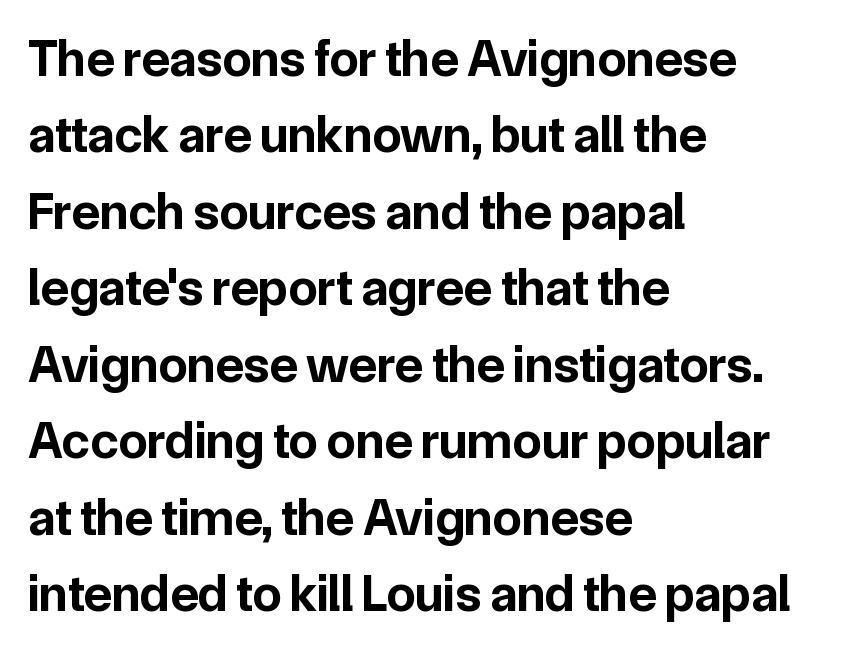
Quick note: interline space is typical. Type style note: lacks serifs. In terms of letterspacing, this is plain default setting. The passage shown is typed in a proportional face where columns would drift. Do the letters lean? They stand straight. Each line starts at the same left margin while the right side varies.
